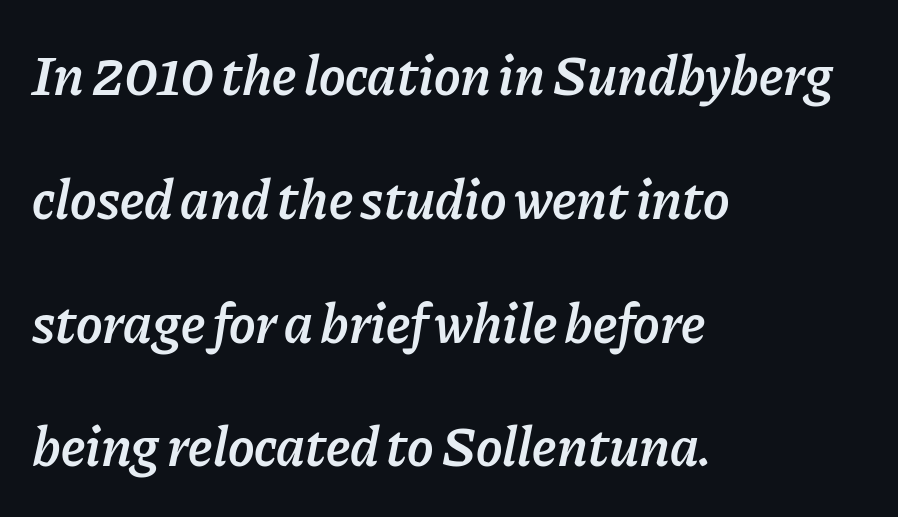
Q: Is the text bold? A: Semi-bold.
Q: Is the text italic (slanted)? A: Yes, it leans right by about 11 degrees.
Q: Is the text underlined? A: No.
Q: How is the paragraph aligned? A: Left-aligned.
Q: Is the spacing between letters normal or unusually wide? A: Normal.
Q: Is the spacing between lines tight, normal or loose? A: Loose.
Q: Width (condensed, normal, or wide)? A: Normal.
Q: Stroke contrast? A: Low.
Q: x-height? A: Medium.
Q: Monospaced? A: No.
